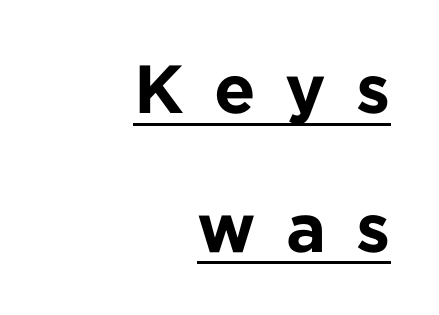
{"serif": "no", "italic": "no", "bold": "yes", "weight": "bold", "width": "normal", "stroke_contrast": "low", "x_height": "medium", "monospaced": "no", "underline": "yes", "align": "right", "line_spacing": "loose", "line_spacing_ratio": 2.04, "letter_spacing": "wide", "letter_spacing_em": 0.44, "glyph_px": 68}
